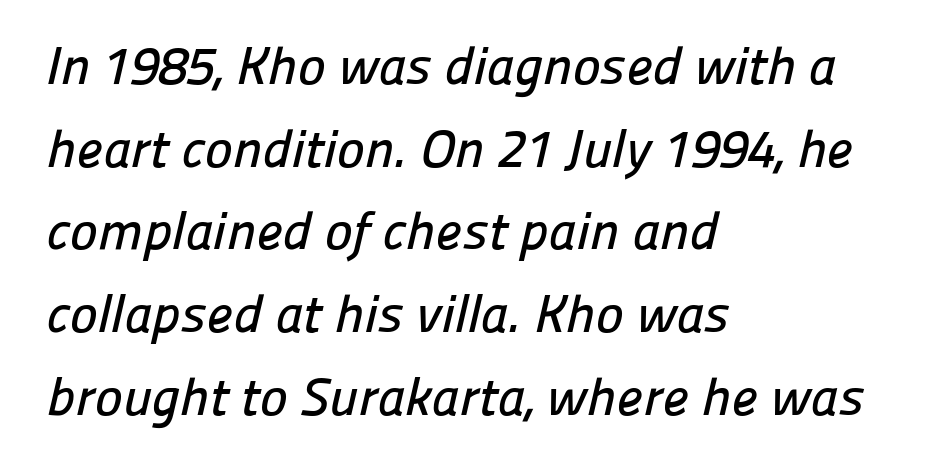
Q: Is the typeface a serif or a sans-serif typeface? A: Sans-serif.
Q: Is the text underlined? A: No.
Q: How is the paragraph aligned? A: Left-aligned.
Q: Is the spacing between letters normal or unusually wide? A: Normal.
Q: Is the spacing between lines tight, normal or loose? A: Normal.
Q: Width (condensed, normal, or wide)? A: Normal.
Q: Stroke contrast? A: Low.
Q: x-height? A: Medium.
Q: Monospaced? A: No.
